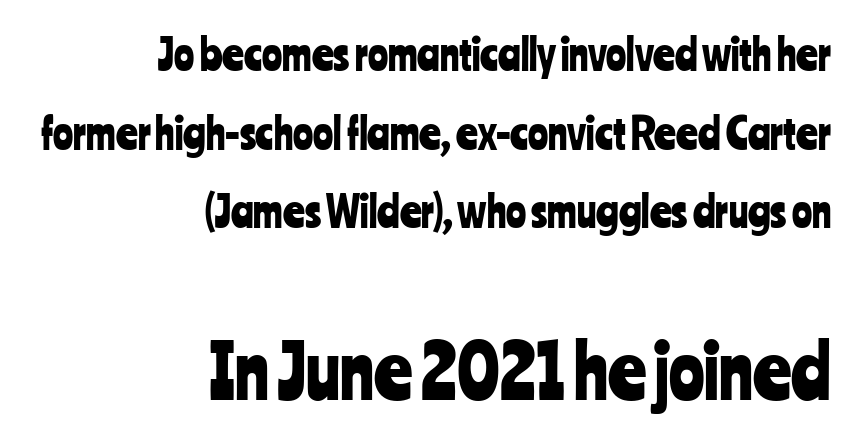
The image shows 74 px condensed sans-serif type, upright; set right-aligned, line spacing 1.87x, normal letter spacing, not underlined; the second (bottom) block is 1.76x larger; low stroke contrast and a medium x-height.
